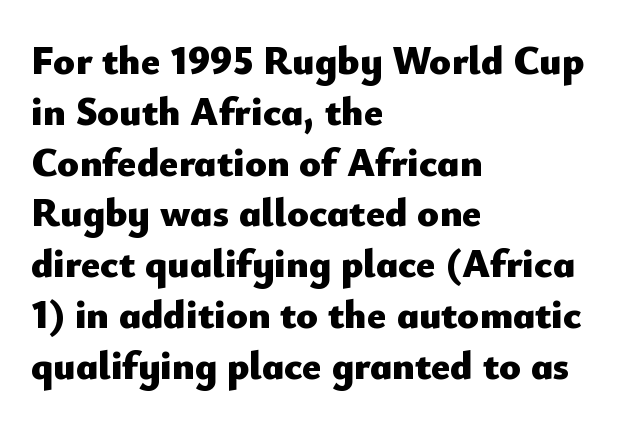
Glyph-to-glyph distance matches everyday printed text. The rendering uses natural spacing where letterforms have individual widths. The rendering anchors every line to the left-hand side. This block has exactly the height ordinary leading produces.
